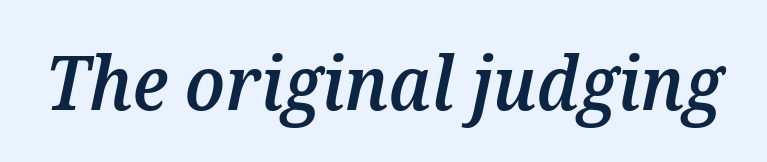
The image shows 74 px semibold type, italic (leaning right); set normal letter spacing, not underlined; medium stroke contrast and a medium x-height.
